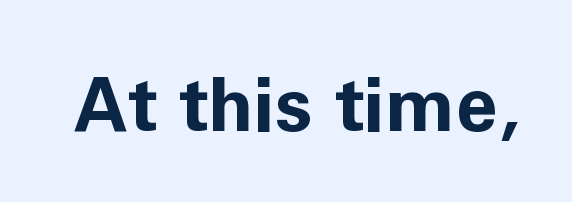
{"serif": "no", "italic": "no", "bold": "yes", "weight": "bold", "width": "normal", "stroke_contrast": "low", "x_height": "medium", "monospaced": "no", "underline": "no", "letter_spacing": "normal", "letter_spacing_em": 0.0, "glyph_px": 75}
